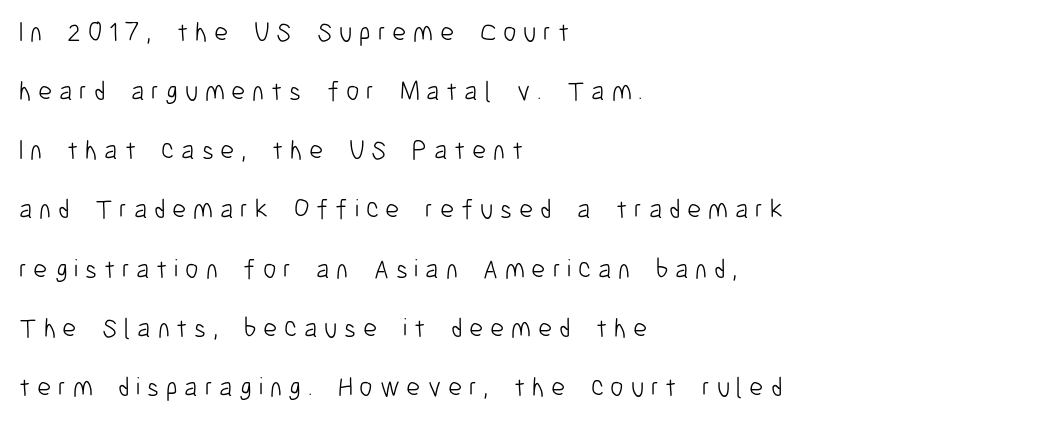
{"italic": "no", "bold": "no", "underline": "no", "align": "left", "line_spacing": "loose", "line_spacing_ratio": 2.19, "letter_spacing": "wide", "letter_spacing_em": 0.25, "glyph_px": 27}
